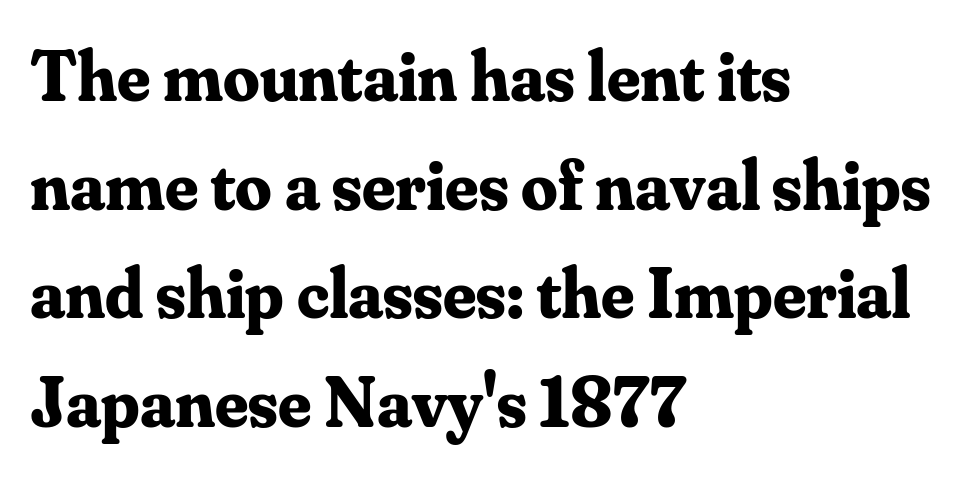
The image shows 72 px bold serif type, upright; set left-aligned, normal line spacing (1.51x), normal letter spacing, not underlined; medium stroke contrast and a small x-height.
